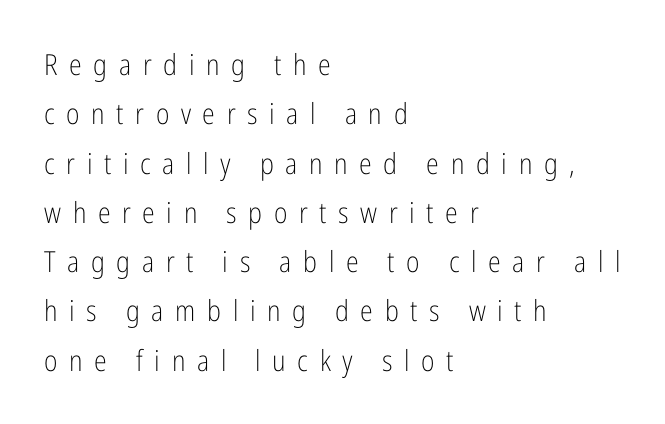
{"serif": "no", "italic": "no", "bold": "no", "weight": "light", "width": "condensed", "stroke_contrast": "low", "x_height": "medium", "monospaced": "no", "underline": "no", "align": "left", "line_spacing": "normal", "line_spacing_ratio": 1.7, "letter_spacing": "wide", "letter_spacing_em": 0.4, "glyph_px": 29}
